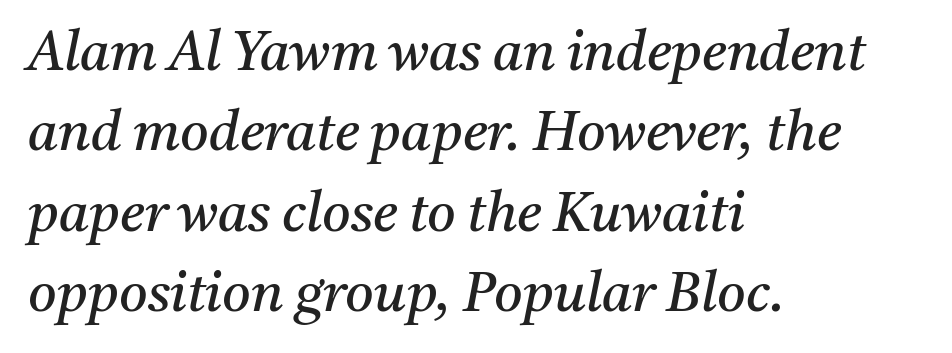
The typeface has the unassuming heft of standard copy or less. The tracking reads as untouched default to a designer's eye. Vertical spacing — default. Is this a sans? No — the strokes have serifs. Just letters on the line, the space beneath them empty. The passage shown is typed in a proportional face where columns would drift.
